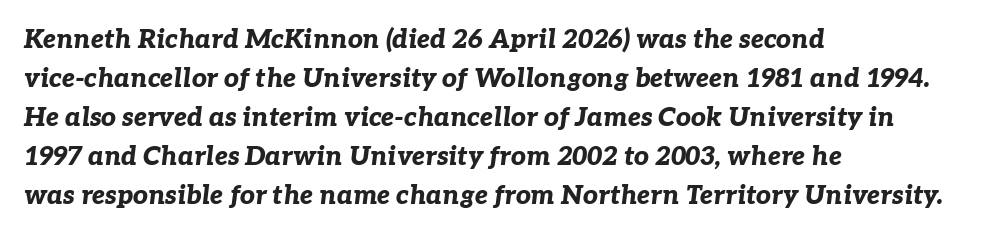
The image shows 26 px bold type, italic (leaning right); set left-aligned, normal line spacing (1.5x), normal letter spacing, not underlined.
